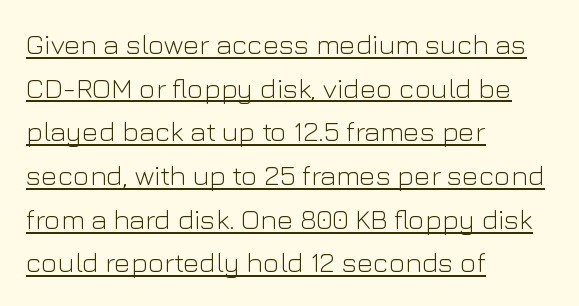
Does extra space separate the letters? No, they use regular spacing. These glyphs show unthickened strokes, regular width or finer. When letters stand straight like this, we call the style roman or upright. Every row of glyphs begins at an identical x-position on the left. Baseline-to-baseline distance is the conventional proportion of letter height.
